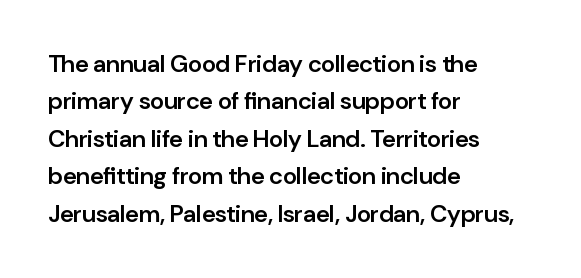
The image shows 24 px text type, upright; set left-aligned, normal line spacing (1.56x), normal letter spacing, not underlined.
